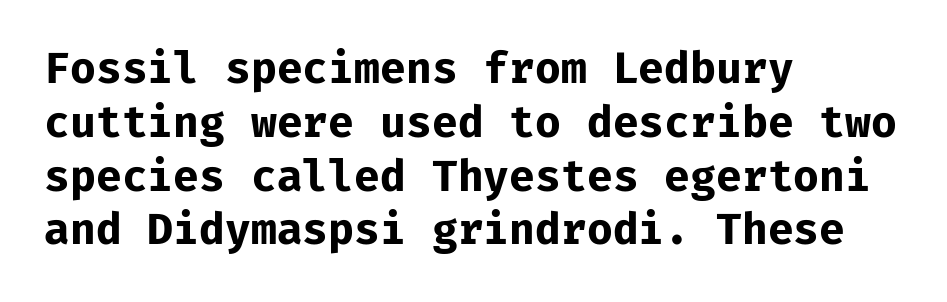
Q: Is the text bold? A: Yes.
Q: Is the text italic (slanted)? A: No, it is upright.
Q: Is the typeface a serif or a sans-serif typeface? A: Sans-serif.
Q: Is the text underlined? A: No.
Q: How is the paragraph aligned? A: Left-aligned.
Q: Is the spacing between letters normal or unusually wide? A: Normal.
Q: Is the spacing between lines tight, normal or loose? A: Normal.
Q: Width (condensed, normal, or wide)? A: Normal.
Q: Stroke contrast? A: Low.
Q: x-height? A: Medium.
Q: Monospaced? A: Yes.
